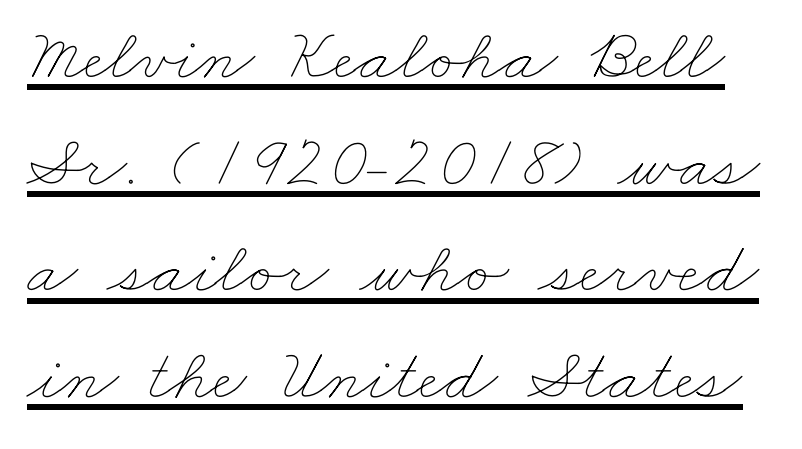
A typesetter would call this proportional, since set widths differ per character. Rows of type keep a routine distance in the vertical direction. The gaps between neighbouring characters are ordinary and unremarkable. Counters stay open thanks to moderate or lighter strokes.
